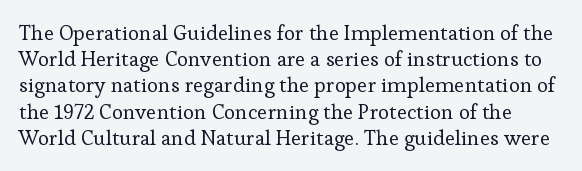
This reads as an unemphasized weight, regular at the heaviest. The letterforms sit shoulder to shoulder at normal distance. The string is rendered with underlining switched off. This sample uses an upright cut, with every glyph sitting square on the baseline. Reading down the column, the eye jumps a familiar distance to each next line.
